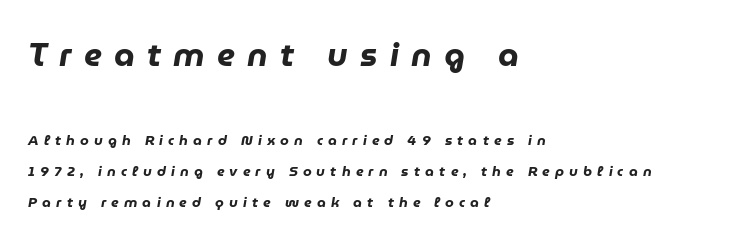
Q: Is the text bold? A: Yes.
Q: Is the text italic (slanted)? A: Yes, it leans right by about 9 degrees.
Q: Is the text underlined? A: No.
Q: How is the paragraph aligned? A: Left-aligned.
Q: Is the spacing between letters normal or unusually wide? A: Unusually wide.
Q: Is the spacing between lines tight, normal or loose? A: Loose.
Q: Which block of text is set in a larger size, the first (top) or the second (bottom)? A: The first (top) one.
Q: Width (condensed, normal, or wide)? A: Normal.
Q: Stroke contrast? A: Low.
Q: x-height? A: Medium.
Q: Monospaced? A: No.
